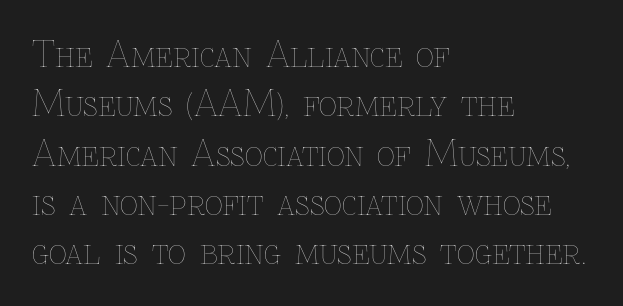
{"italic": "no", "bold": "no", "weight": "thin", "width": "normal", "stroke_contrast": "low", "x_height": "medium", "monospaced": "no", "underline": "no", "align": "left", "line_spacing": "normal", "line_spacing_ratio": 1.41, "letter_spacing": "normal", "letter_spacing_em": 0.0, "glyph_px": 35}
